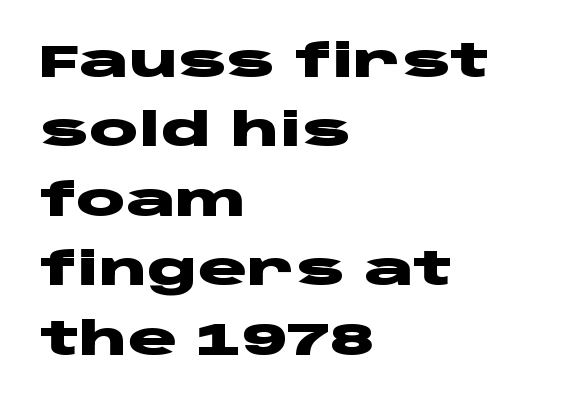
The font family rendered here belongs to the sans-serif group. Where is the straight margin? On the left. Between one letter and the next there's only the usual sliver of space. These lines carry a lot of weight — the face is fully bold. Upright lettering throughout. The space between consecutive lines is moderate.
